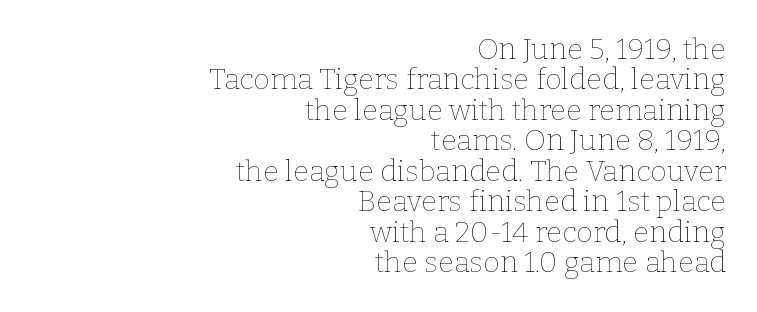
{"italic": "no", "bold": "no", "weight": "thin", "width": "normal", "stroke_contrast": "low", "x_height": "medium", "monospaced": "no", "underline": "no", "align": "right", "line_spacing": "tight", "line_spacing_ratio": 1.05, "letter_spacing": "normal", "letter_spacing_em": 0.0, "glyph_px": 29}
